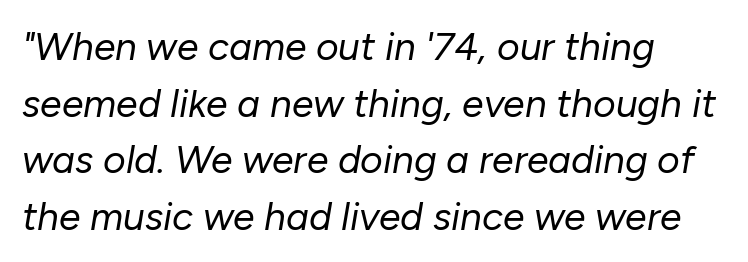
Q: Is the text bold? A: No.
Q: Is the text italic (slanted)? A: Yes, it leans right by about 10 degrees.
Q: Is the text underlined? A: No.
Q: How is the paragraph aligned? A: Left-aligned.
Q: Is the spacing between letters normal or unusually wide? A: Normal.
Q: Is the spacing between lines tight, normal or loose? A: Normal.
Q: Width (condensed, normal, or wide)? A: Normal.
Q: Stroke contrast? A: Low.
Q: x-height? A: Medium.
Q: Monospaced? A: No.
